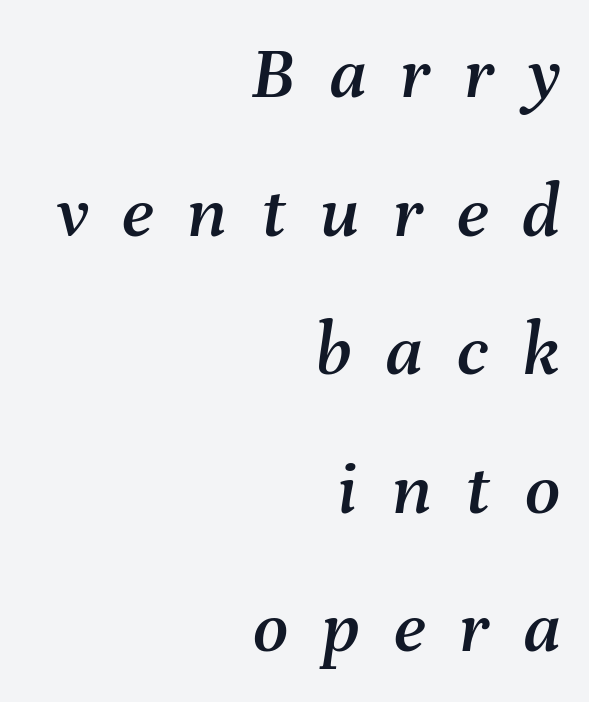
Q: Is the text italic (slanted)? A: Yes, it leans right by about 8 degrees.
Q: Is the text underlined? A: No.
Q: How is the paragraph aligned? A: Right-aligned.
Q: Is the spacing between letters normal or unusually wide? A: Unusually wide.
Q: Width (condensed, normal, or wide)? A: Normal.
Q: Stroke contrast? A: Medium.
Q: x-height? A: Medium.
Q: Monospaced? A: No.
